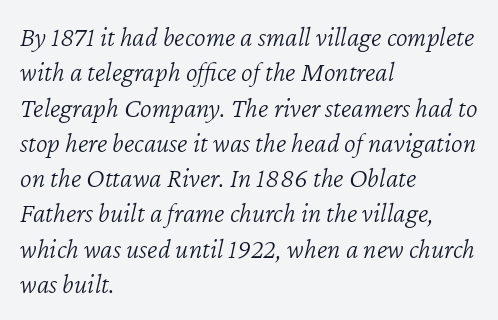
{"italic": "yes", "lean": "right", "slant_degrees": 12, "bold": "no", "weight": "light", "width": "normal", "stroke_contrast": "low", "x_height": "medium", "monospaced": "no", "underline": "no", "align": "left", "line_spacing": "normal", "line_spacing_ratio": 1.26, "letter_spacing": "normal", "letter_spacing_em": 0.0, "glyph_px": 28}
